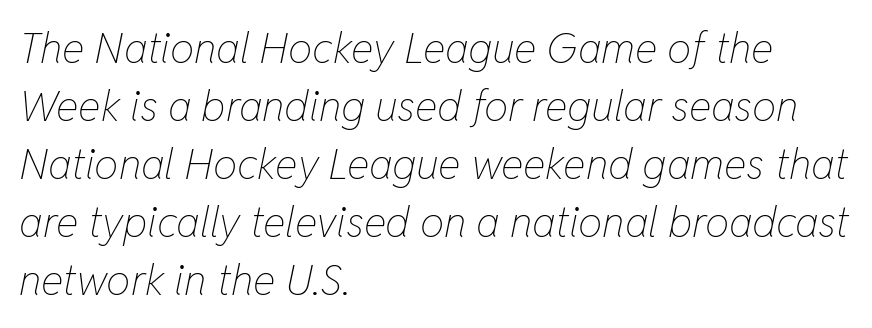
Q: Is the text bold? A: No.
Q: Is the text italic (slanted)? A: Yes, it leans right by about 11 degrees.
Q: Is the text underlined? A: No.
Q: How is the paragraph aligned? A: Left-aligned.
Q: Is the spacing between letters normal or unusually wide? A: Normal.
Q: Is the spacing between lines tight, normal or loose? A: Normal.
Q: Width (condensed, normal, or wide)? A: Condensed.
Q: Stroke contrast? A: Low.
Q: x-height? A: Medium.
Q: Monospaced? A: No.
